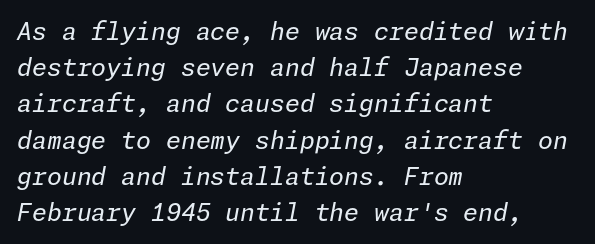
Q: Is the text bold? A: No.
Q: Is the text italic (slanted)? A: Yes, it leans right by about 11 degrees.
Q: Is the text underlined? A: No.
Q: How is the paragraph aligned? A: Left-aligned.
Q: Is the spacing between letters normal or unusually wide? A: Normal.
Q: Is the spacing between lines tight, normal or loose? A: Normal.
